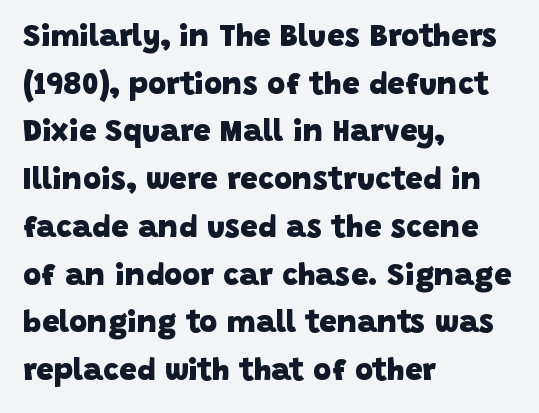
The image shows 31 px heavy sans-serif type; set left-aligned, normal line spacing (1.54x), normal letter spacing, not underlined; low stroke contrast and a large x-height.
